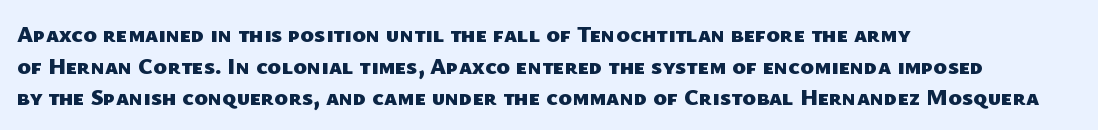
The image shows 23 px bold type; set left-aligned, normal line spacing (1.38x), normal letter spacing, not underlined.
